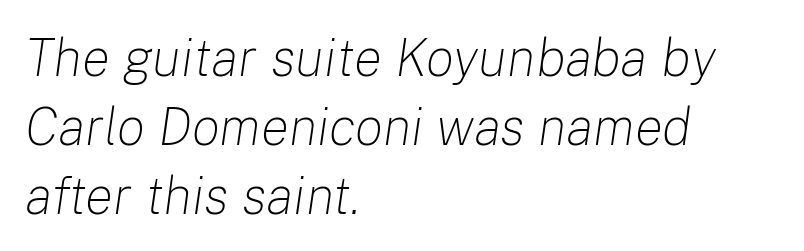
The image shows 53 px light type, italic (leaning right); set left-aligned, normal line spacing (1.3x), normal letter spacing, not underlined; low stroke contrast and a medium x-height.
